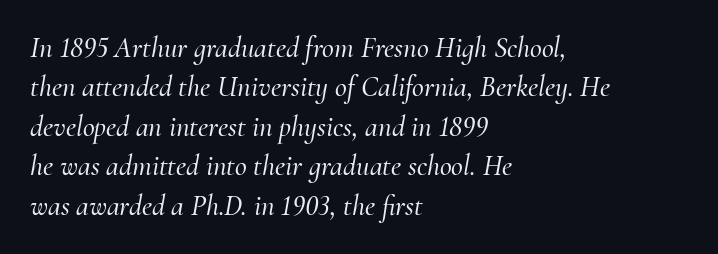
The image shows 29 px serif type, italic (leaning right); set left-aligned, normal line spacing (1.36x), normal letter spacing, not underlined; medium stroke contrast and a small x-height.
